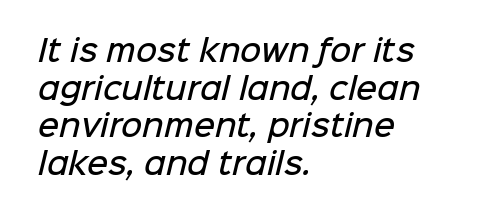
{"serif": "no", "bold": "semi", "weight": "semibold", "width": "normal", "stroke_contrast": "low", "x_height": "medium", "monospaced": "no", "underline": "no", "align": "left", "line_spacing": "normal", "line_spacing_ratio": 1.3, "letter_spacing": "normal", "letter_spacing_em": 0.0, "glyph_px": 29}
